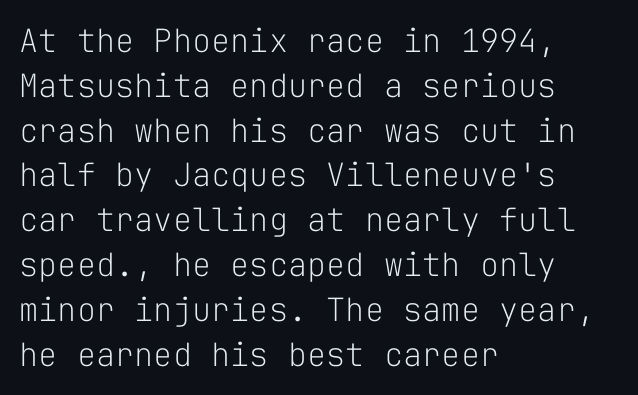
{"serif": "no", "italic": "no", "bold": "no", "weight": "light", "width": "normal", "stroke_contrast": "low", "x_height": "medium", "monospaced": "yes", "underline": "no", "align": "left", "line_spacing": "normal", "line_spacing_ratio": 1.4, "letter_spacing": "normal", "letter_spacing_em": 0.0, "glyph_px": 32}
